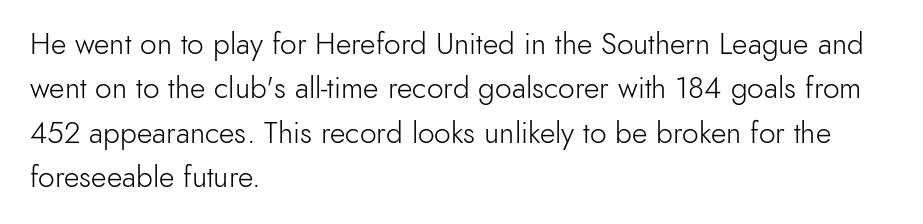
Q: Is the text bold? A: No.
Q: Is the text italic (slanted)? A: No, it is upright.
Q: Is the typeface a serif or a sans-serif typeface? A: Sans-serif.
Q: Is the text underlined? A: No.
Q: How is the paragraph aligned? A: Left-aligned.
Q: Is the spacing between letters normal or unusually wide? A: Normal.
Q: Is the spacing between lines tight, normal or loose? A: Normal.
Q: Width (condensed, normal, or wide)? A: Normal.
Q: x-height? A: Small.
Q: Monospaced? A: No.
